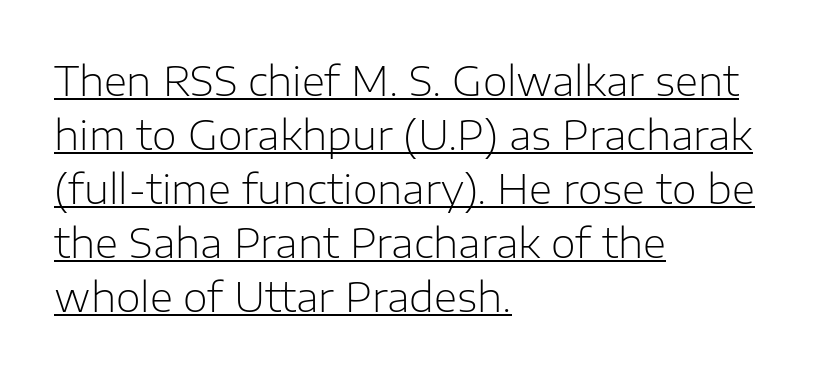
{"serif": "no", "italic": "no", "bold": "no", "weight": "light", "width": "normal", "stroke_contrast": "low", "x_height": "medium", "monospaced": "no", "underline": "yes", "align": "left", "line_spacing": "normal", "line_spacing_ratio": 1.35, "letter_spacing": "normal", "letter_spacing_em": 0.0, "glyph_px": 40}
